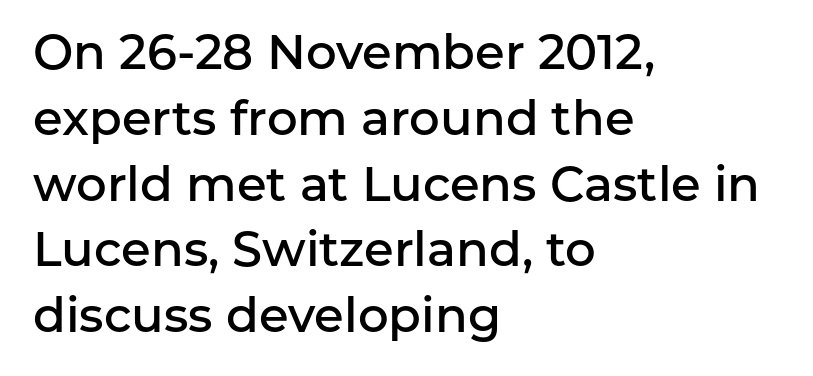
The image shows 48 px semibold sans-serif type, upright; set left-aligned, normal line spacing (1.37x), normal letter spacing, not underlined; low stroke contrast and a medium x-height.
